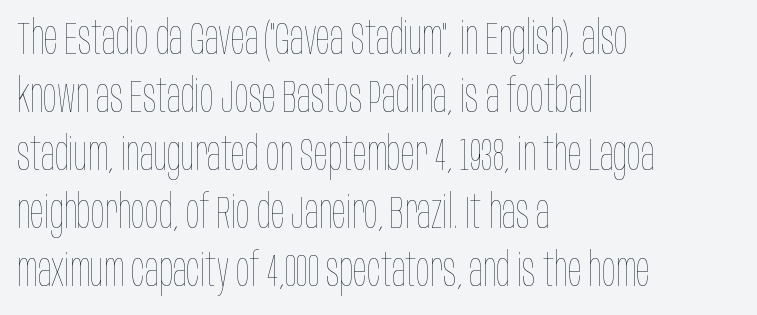
Clear beneath every line of the passage. This sample is left-justified, so line endings fall wherever the words run out. Compared with a typical body face, this is equally light or lighter still. Regular leading. A typesetter would call this proportional, since set widths differ per character. Honestly, the letter spacing is just normal — you wouldn't notice it.
